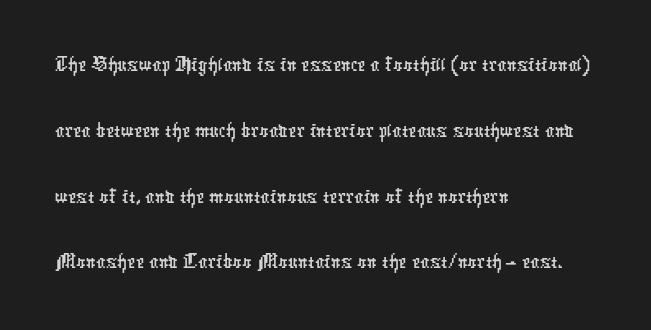
Q: Is the typeface a serif or a sans-serif typeface? A: Sans-serif.
Q: Is the text underlined? A: No.
Q: How is the paragraph aligned? A: Left-aligned.
Q: Is the spacing between letters normal or unusually wide? A: Normal.
Q: Is the spacing between lines tight, normal or loose? A: Normal.
Q: Width (condensed, normal, or wide)? A: Condensed.
Q: Stroke contrast? A: Low.
Q: x-height? A: Medium.
Q: Monospaced? A: No.
